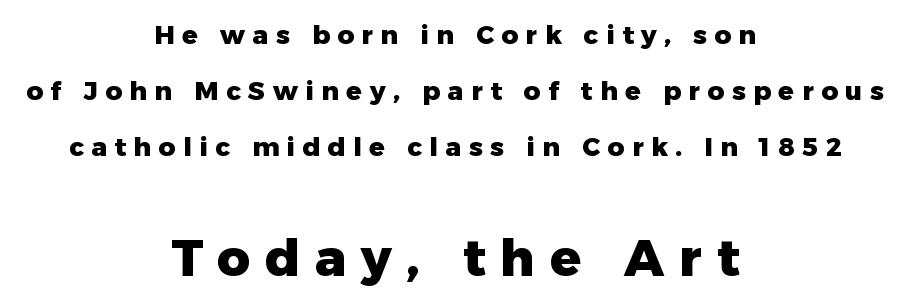
Heavy, bold letterforms. Characters follow at a spacing far wider than the type designer built in. Note the varied advance widths — an 'i' is clearly narrower than an 'm'. In terms of leading, this rendering errs on the spacious side. Whoever set this made the second block the dominant, larger element.
